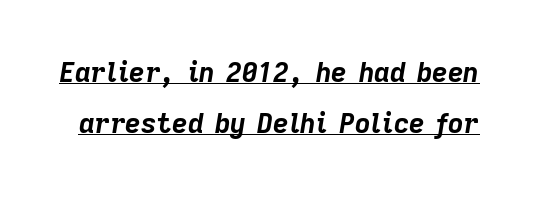
The image shows 27 px bold type, italic (leaning right); set line spacing 1.89x, normal letter spacing, underlined.
